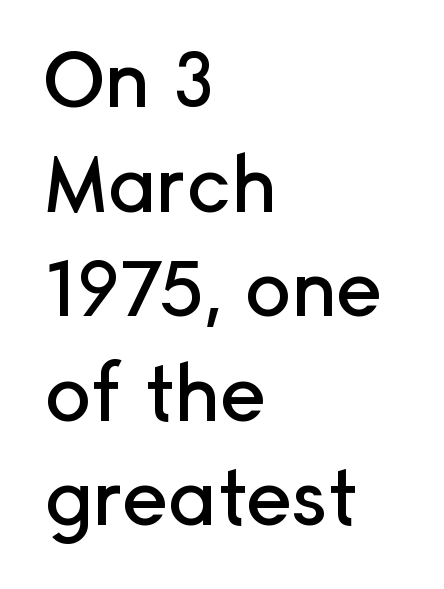
The image shows 78 px sans-serif type, upright; set left-aligned, normal line spacing (1.34x), normal letter spacing, not underlined; low stroke contrast and a medium x-height.
